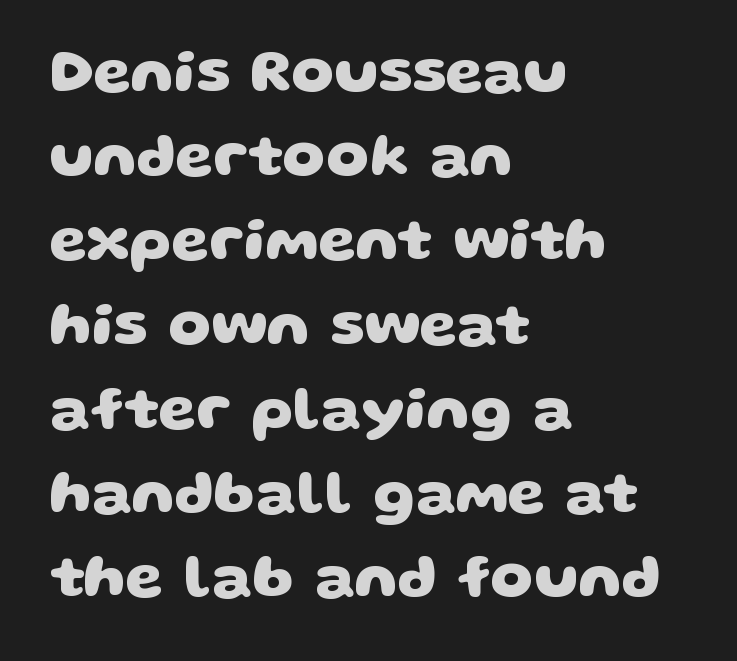
The image shows 61 px heavy, wide sans-serif type; set left-aligned, normal line spacing (1.38x), normal letter spacing, not underlined; low stroke contrast and a large x-height.
